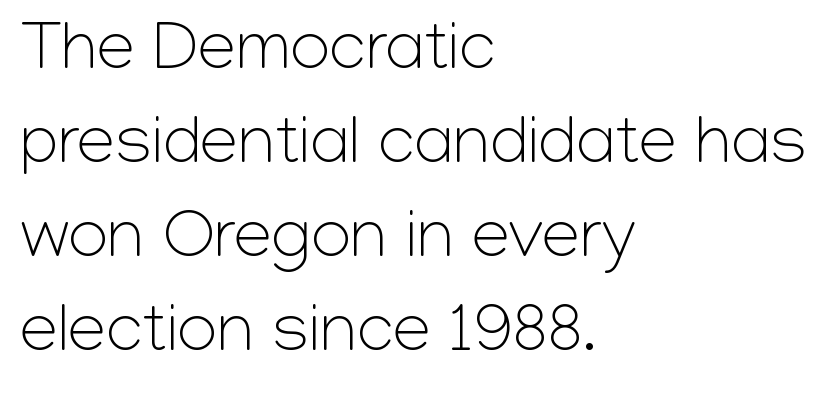
The image shows 69 px light sans-serif type, upright; set left-aligned, normal line spacing (1.36x), normal letter spacing, not underlined; low stroke contrast and a medium x-height.
